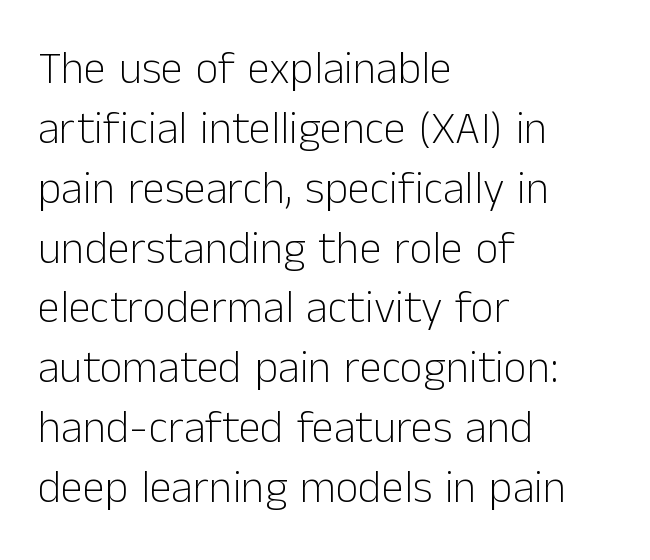
This sample uses a sans-serif face. These lines stack with their left ends in a neat column. This rendering leaves character spacing at its baseline value. The face used here is proportionally spaced, like ordinary book or web type. Underlining? Definitely not there. Evenly set lines give the paragraph a standard silhouette.
